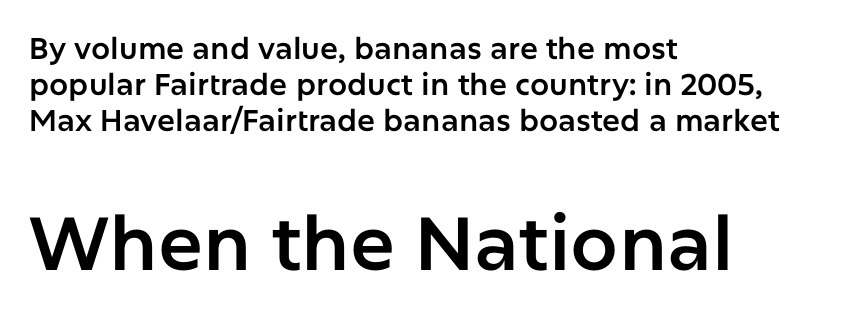
The image shows 75 px sans-serif type, upright; set left-aligned, line spacing 1.2x, normal letter spacing, not underlined; the second (bottom) block is 2.5x larger; low stroke contrast and a medium x-height.
